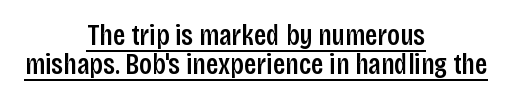
Q: Is the text bold? A: Semi-bold.
Q: Is the text italic (slanted)? A: No, it is upright.
Q: Is the typeface a serif or a sans-serif typeface? A: Sans-serif.
Q: Is the text underlined? A: Yes.
Q: How is the paragraph aligned? A: Centered.
Q: Is the spacing between letters normal or unusually wide? A: Normal.
Q: Is the spacing between lines tight, normal or loose? A: Tight.
Q: Width (condensed, normal, or wide)? A: Condensed.
Q: Stroke contrast? A: Low.
Q: x-height? A: Large.
Q: Monospaced? A: No.
